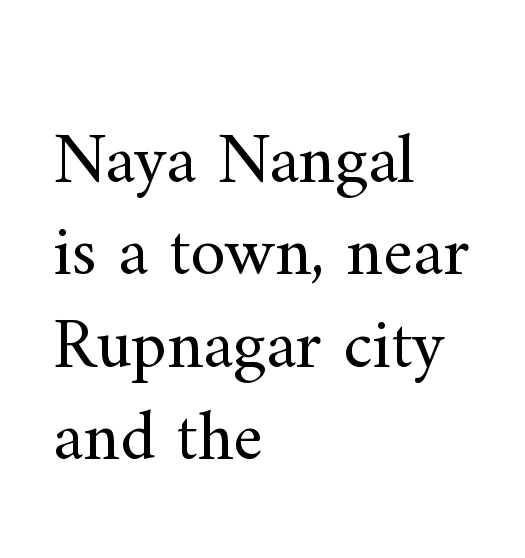
The specimen omits any rule beneath the text block's lines. Is there any slant? The stems are plumb. Honestly, the row spacing looks completely unremarkable. Heft: none added — not bold.
